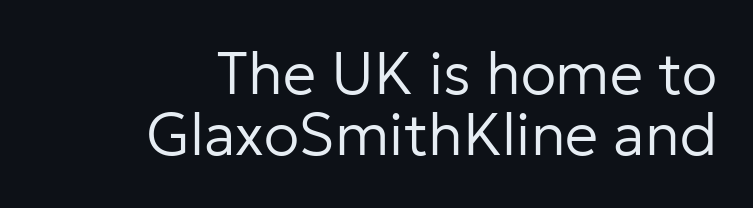
{"serif": "no", "italic": "no", "bold": "no", "weight": "regular", "width": "normal", "stroke_contrast": "low", "x_height": "medium", "monospaced": "no", "underline": "no", "align": "right", "line_spacing": "tight", "line_spacing_ratio": 1.03, "letter_spacing": "normal", "letter_spacing_em": 0.0, "glyph_px": 59}
